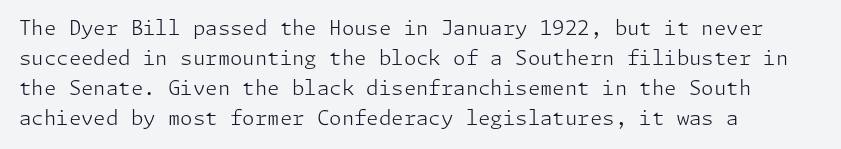
The image shows 20 px text type, upright; set left-aligned, normal line spacing (1.5x), normal letter spacing, not underlined.
